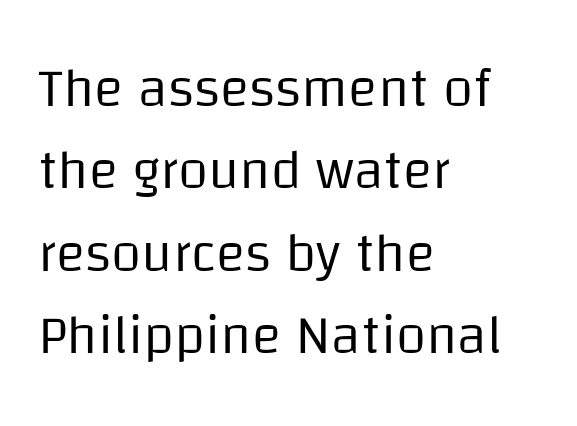
The image shows 55 px regular-weight sans-serif type, upright; set left-aligned, normal line spacing (1.5x), normal letter spacing, not underlined; low stroke contrast and a large x-height.
